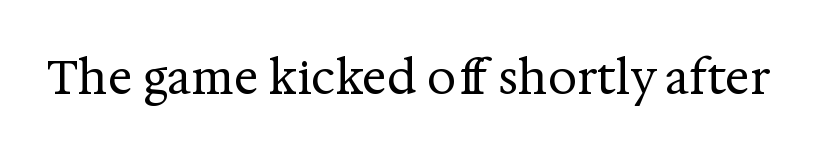
The image shows 46 px regular-weight serif type, upright; set normal letter spacing, not underlined; medium stroke contrast and a medium x-height.
